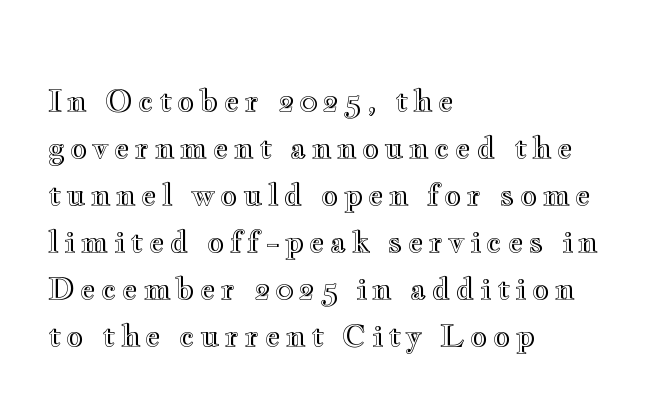
{"italic": "no", "width": "wide", "x_height": "small", "monospaced": "no", "underline": "no", "align": "left", "line_spacing": "normal", "line_spacing_ratio": 1.57, "glyph_px": 30}
